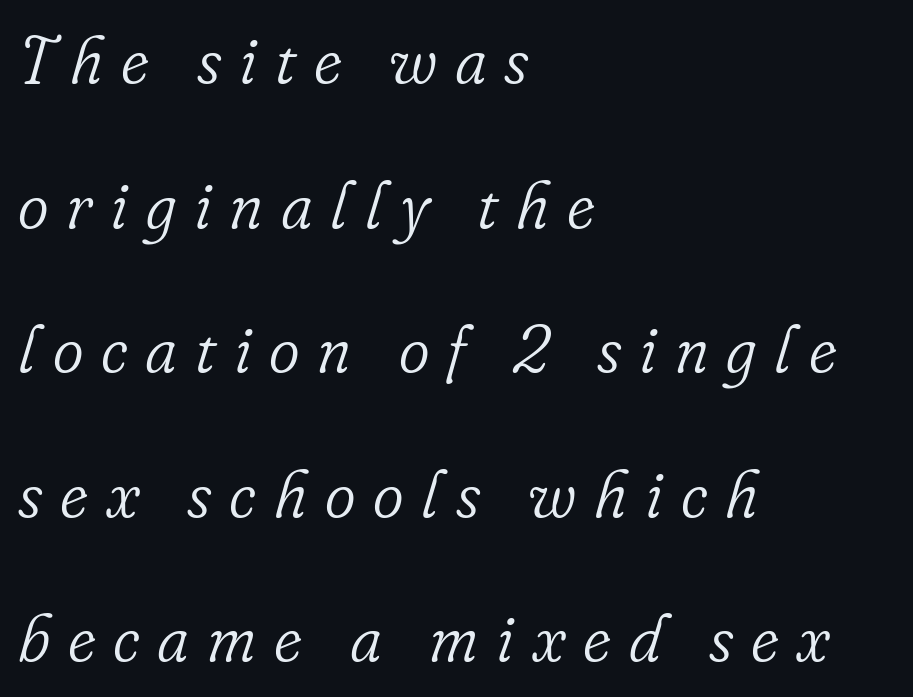
The image shows 66 px light serif type, italic (leaning right); set left-aligned, loose line spacing (2.19x), unusually wide letter spacing (+0.27 em), not underlined; low stroke contrast and a small x-height.
